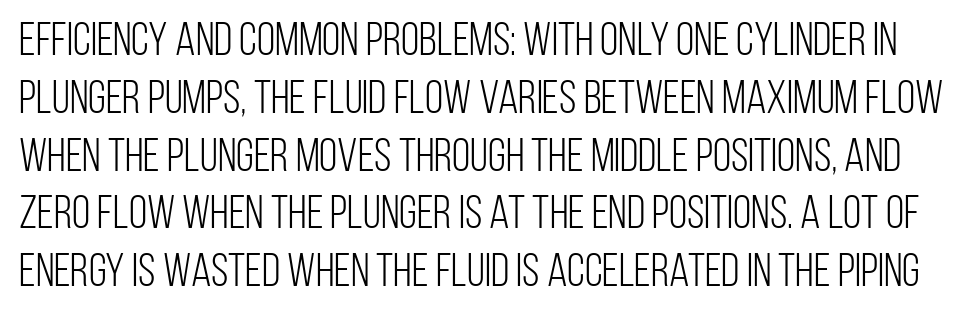
{"serif": "no", "italic": "no", "bold": "no", "weight": "light", "width": "condensed", "stroke_contrast": "low", "x_height": "large", "monospaced": "no", "underline": "no", "line_spacing_ratio": 1.23, "letter_spacing": "normal", "letter_spacing_em": 0.0, "glyph_px": 47}
